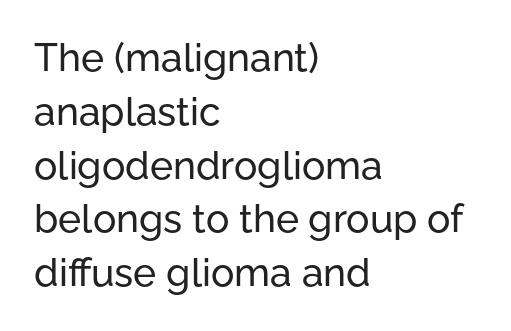
This sample uses a sans-serif face. Short note: letters normally spaced. The letters stand straight up with perfectly vertical stems. Honestly, the row spacing looks completely unremarkable.
